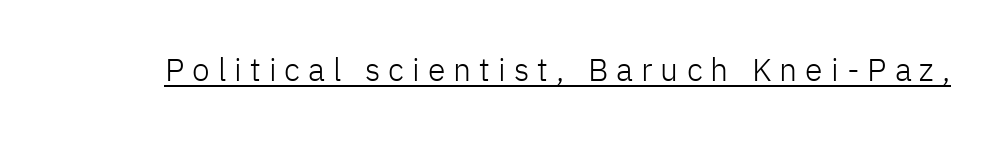
Letter spacing: wide. Weight: in the light-to-regular range. Are there feet on the stems? There aren't — it's a sans. You can tell it's not italic because the verticals are truly vertical.
